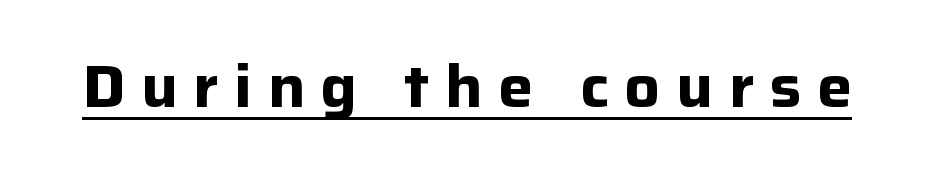
{"serif": "no", "italic": "no", "bold": "yes", "weight": "bold", "width": "normal", "stroke_contrast": "low", "x_height": "medium", "monospaced": "no", "underline": "yes", "letter_spacing": "wide", "letter_spacing_em": 0.26, "glyph_px": 59}
